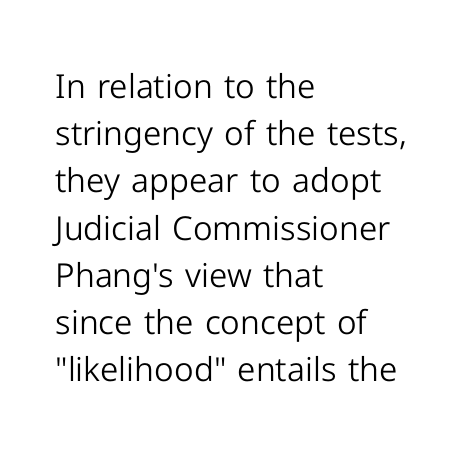
{"serif": "no", "italic": "no", "bold": "no", "weight": "light", "width": "normal", "stroke_contrast": "low", "x_height": "medium", "monospaced": "no", "underline": "no", "align": "left", "line_spacing": "normal", "line_spacing_ratio": 1.43, "letter_spacing": "normal", "letter_spacing_em": 0.0, "glyph_px": 33}
